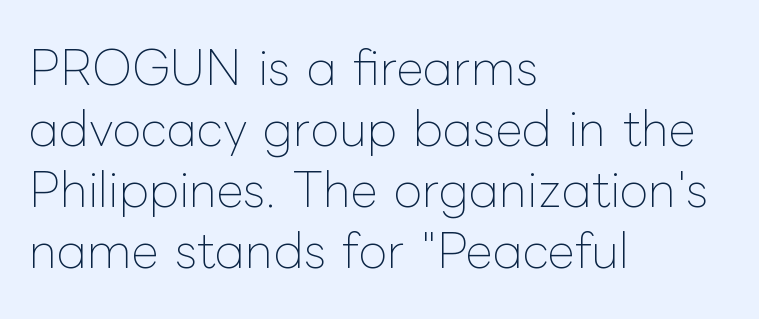
This is not heavy type; no bold has been used. This sample has the flowing, uneven cadence of proportional lettering. These lines keep a tight, regular rhythm from letter to letter. Interline gaps are of average width in this sample. The axis of the letterforms is exactly vertical. All the whitespace from short lines collects on the right.
